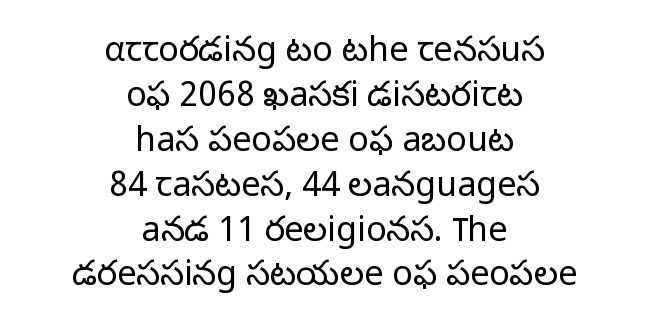
{"serif": "no", "italic": "no", "bold": "no", "weight": "light", "width": "normal", "stroke_contrast": "low", "x_height": "medium", "monospaced": "no", "underline": "no", "align": "center", "line_spacing": "normal", "line_spacing_ratio": 1.32, "letter_spacing": "normal", "letter_spacing_em": 0.0, "glyph_px": 34}
